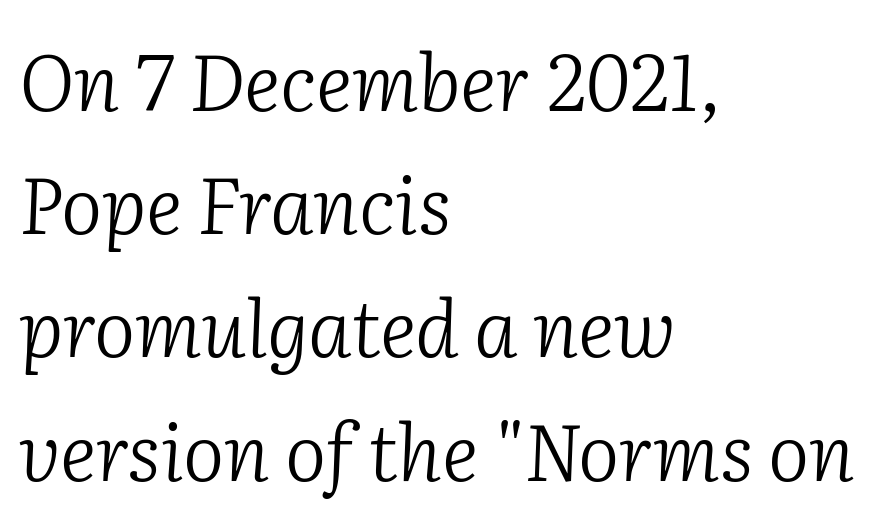
The image shows 78 px light serif type, italic (leaning right); set left-aligned, normal line spacing (1.58x), normal letter spacing, not underlined; low stroke contrast and a medium x-height.
